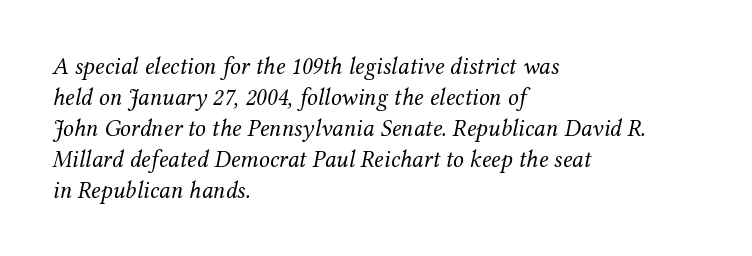
The image shows 24 px text type, italic (leaning right); set left-aligned, normal line spacing (1.29x), normal letter spacing, not underlined.
